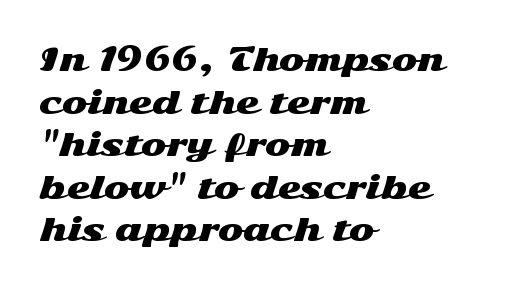
{"serif": "no", "width": "wide", "stroke_contrast": "medium", "x_height": "medium", "monospaced": "no", "underline": "no", "align": "left", "line_spacing": "normal", "line_spacing_ratio": 1.42, "letter_spacing": "normal", "letter_spacing_em": 0.0, "glyph_px": 30}
